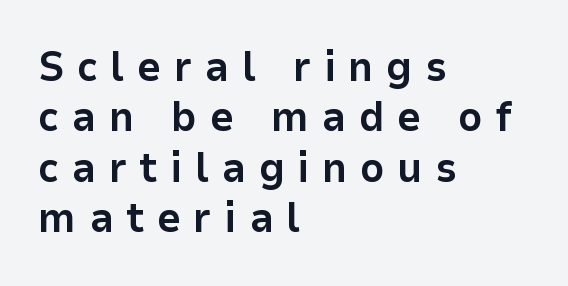
A student would call this left alignment; a typographer would say flush left, rag right. In terms of posture, this sample is upright. The letters advance in unequal steps, a hallmark of proportional type. Thick stems and heavy bowls — unmistakably bold.
